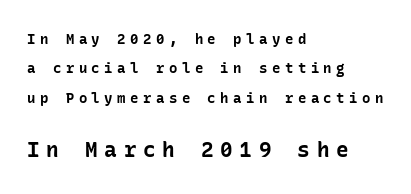
Words float on clear page, feet unadorned. No italicization has been applied; the sample stays upright. Emphasis by weight is at full strength: bold. Airy leading.
